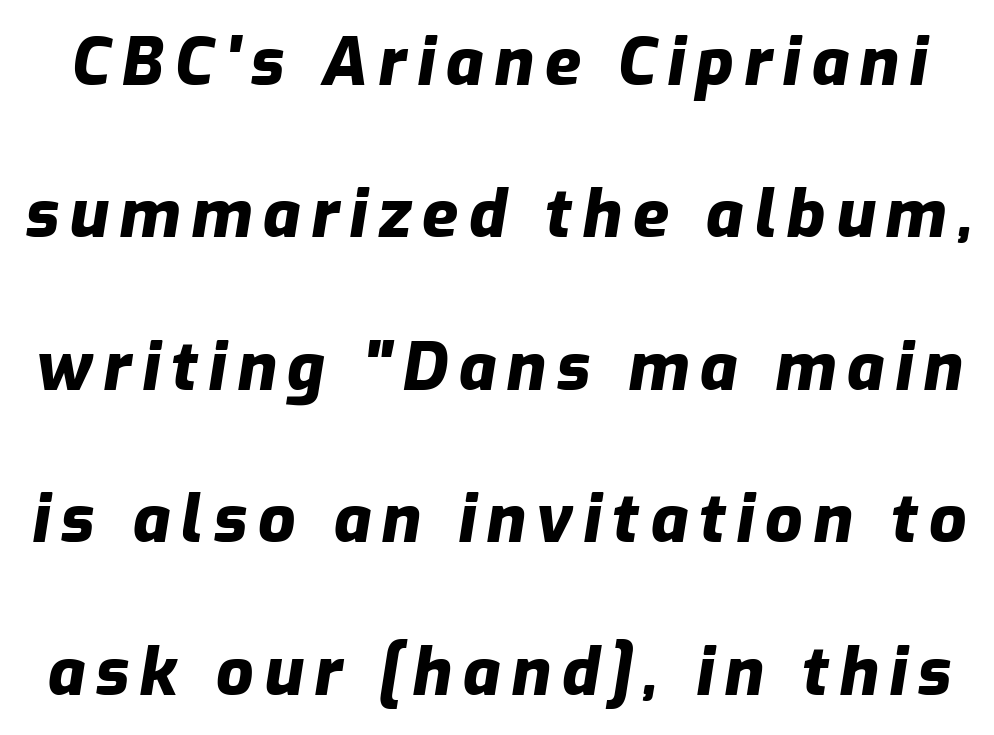
Looking at the ascenders, they clearly lean. Students, observe: this is what heavily led, spacious text looks like. The letters are bold, with thick, heavy strokes. Descenders hang freely into open space.
